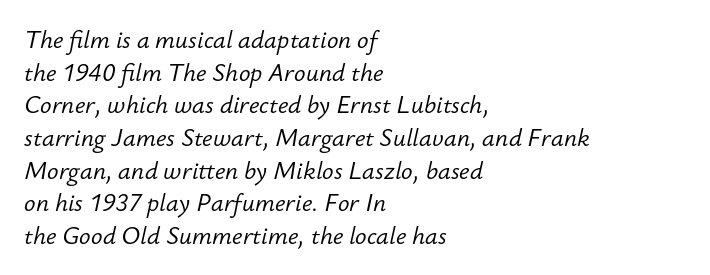
{"italic": "yes", "lean": "right", "slant_degrees": 12, "bold": "no", "underline": "no", "align": "left", "line_spacing": "normal", "line_spacing_ratio": 1.36, "letter_spacing": "normal", "letter_spacing_em": 0.0, "glyph_px": 24}
